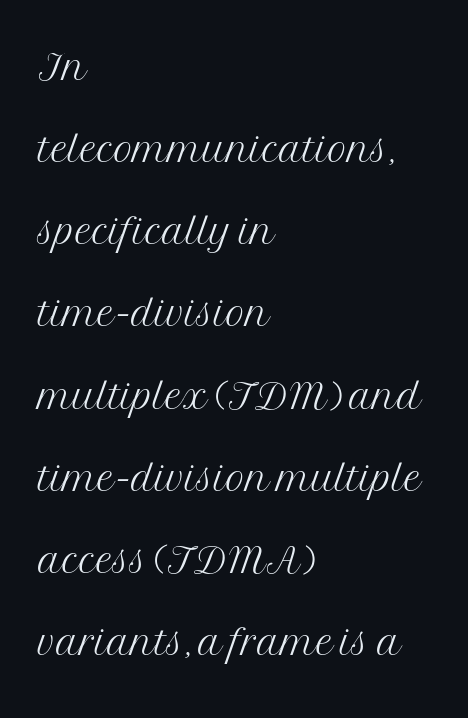
{"serif": "yes", "bold": "no", "weight": "light", "width": "normal", "stroke_contrast": "medium", "x_height": "medium", "monospaced": "no", "underline": "no", "align": "left", "line_spacing": "normal", "line_spacing_ratio": 1.55, "letter_spacing": "normal", "letter_spacing_em": 0.0, "glyph_px": 53}
